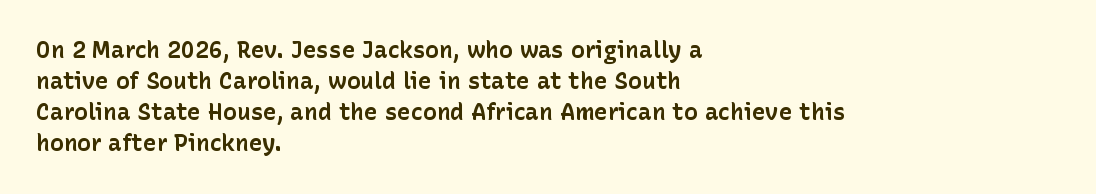
Caption: bold face, heavy strokes. Compared with typical body copy, the letter spacing here is the same. Line starts are locked; line ends wander. The axis of the letterforms is exactly vertical.
